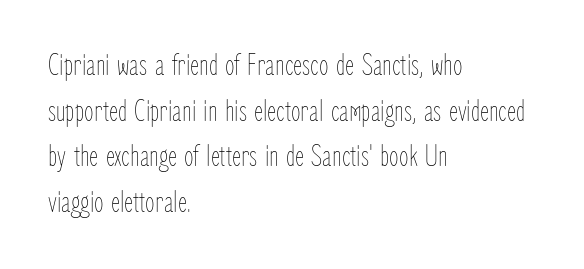
The image shows 31 px thin, condensed type, upright; set left-aligned, normal line spacing (1.47x), normal letter spacing, not underlined; low stroke contrast and a medium x-height.
